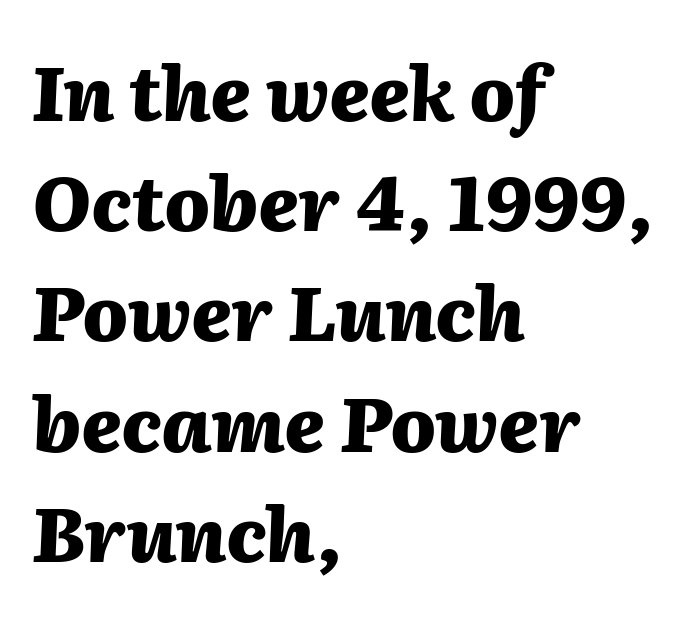
The image shows 75 px heavy type, italic (leaning right); set left-aligned, normal line spacing (1.47x), normal letter spacing, not underlined; medium stroke contrast and a medium x-height.
